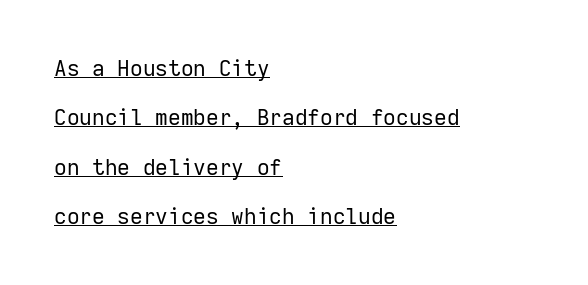
The image shows 22 px text type, upright; set left-aligned, loose line spacing (2.25x), normal letter spacing, underlined.
